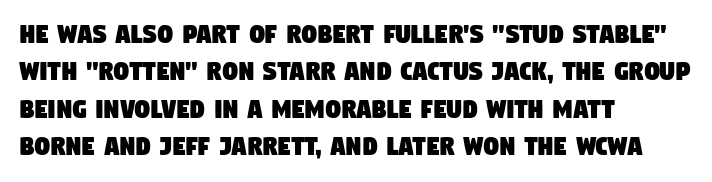
{"serif": "no", "width": "condensed", "stroke_contrast": "low", "x_height": "large", "monospaced": "no", "underline": "no", "align": "left", "line_spacing": "normal", "line_spacing_ratio": 1.25, "letter_spacing": "normal", "letter_spacing_em": 0.0, "glyph_px": 30}
